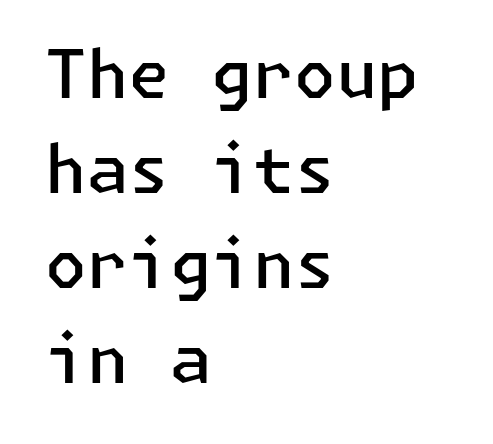
Alignment: flush left. A roman cut, with each character standing at attention. The passage shown is typeset with a sans-serif family. No extra tracking has been applied to these lines. Is there much room between lines? A standard amount, neither cramped nor airy. Words float on clear page, feet unadorned.
